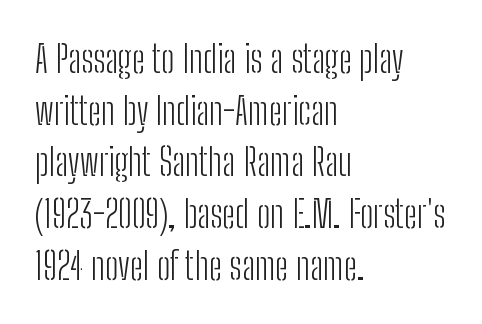
Underline: absent. Is this a sans? Yes — the strokes have no serifs. Casual observation: everything's shoved over to the left. The letters stand upright; this is a roman face.
